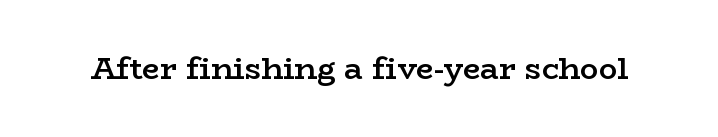
The image shows 31 px semibold, wide serif type, upright; set normal letter spacing, not underlined; low stroke contrast and a medium x-height.
